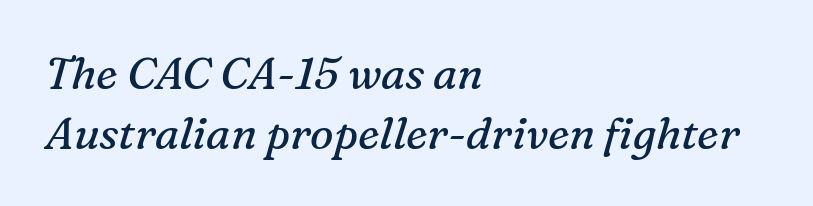
Q: Is the text bold? A: No.
Q: Is the text italic (slanted)? A: Yes, it leans right by about 16 degrees.
Q: Is the typeface a serif or a sans-serif typeface? A: Serif.
Q: Is the text underlined? A: No.
Q: How is the paragraph aligned? A: Left-aligned.
Q: Is the spacing between letters normal or unusually wide? A: Normal.
Q: Is the spacing between lines tight, normal or loose? A: Normal.
Q: Width (condensed, normal, or wide)? A: Normal.
Q: Stroke contrast? A: Medium.
Q: x-height? A: Medium.
Q: Monospaced? A: No.
